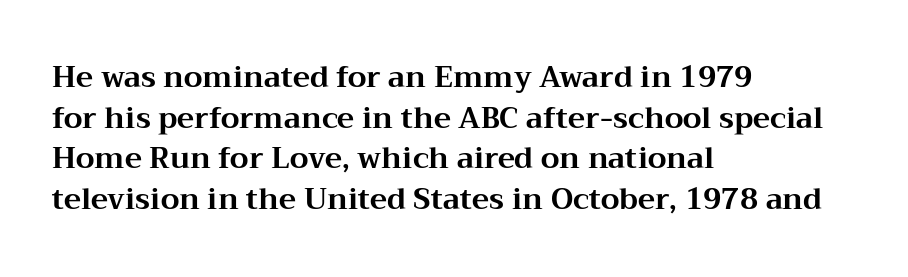
Honestly, there is no underline to notice here at all. The rendering uses a moderate line-height, typical for paragraphs. Notice how the passage keeps a crisp vertical edge on the left only. Style check: upright. You could call the tracking neutral — neither tight nor loose. These lines carry a lot of weight — the face is fully bold.
